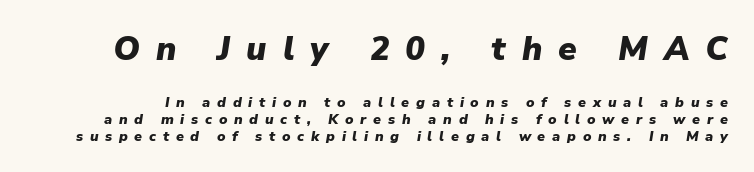
{"italic": "yes", "lean": "right", "slant_degrees": 9, "bold": "yes", "weight": "heavy", "width": "normal", "stroke_contrast": "low", "x_height": "medium", "monospaced": "no", "underline": "no", "line_spacing_ratio": 1.2, "letter_spacing": "wide", "letter_spacing_em": 0.48, "larger_block": "first", "size_ratio": 2.36, "glyph_px": 33}
